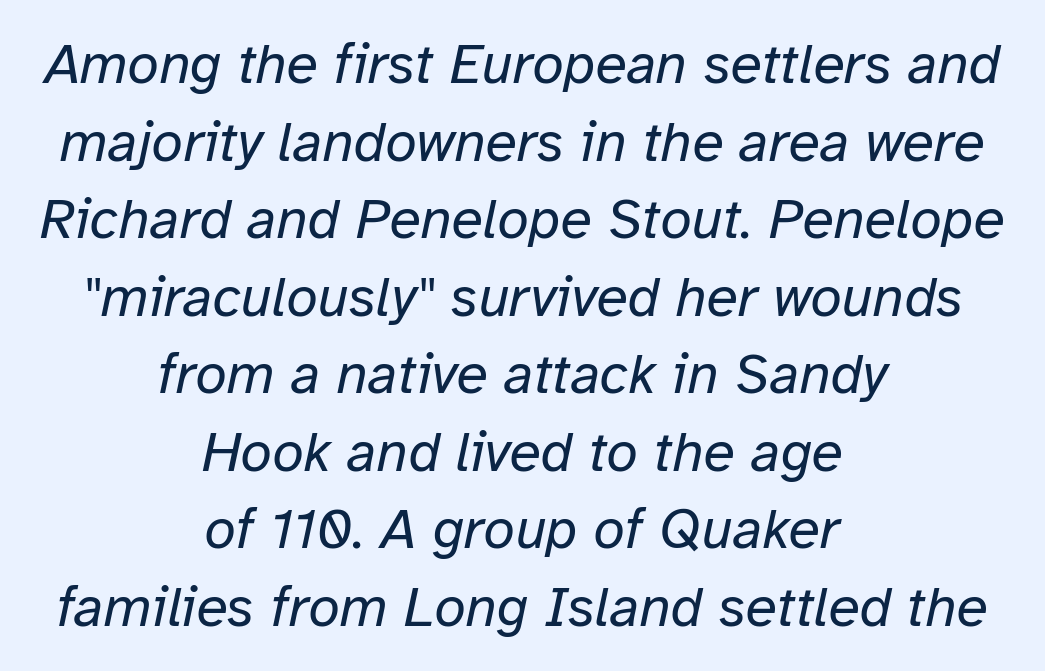
The image shows 57 px regular-weight type, italic (leaning right); set centered, normal line spacing (1.36x), normal letter spacing, not underlined; low stroke contrast and a medium x-height.
